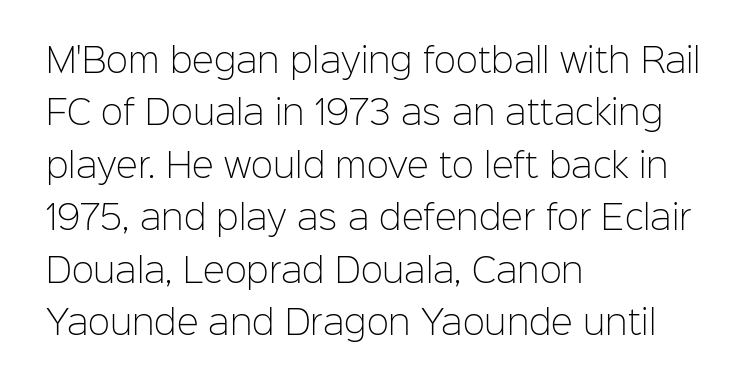
The image shows 33 px light sans-serif type, upright; set left-aligned, normal line spacing (1.59x), normal letter spacing, not underlined; low stroke contrast and a medium x-height.
